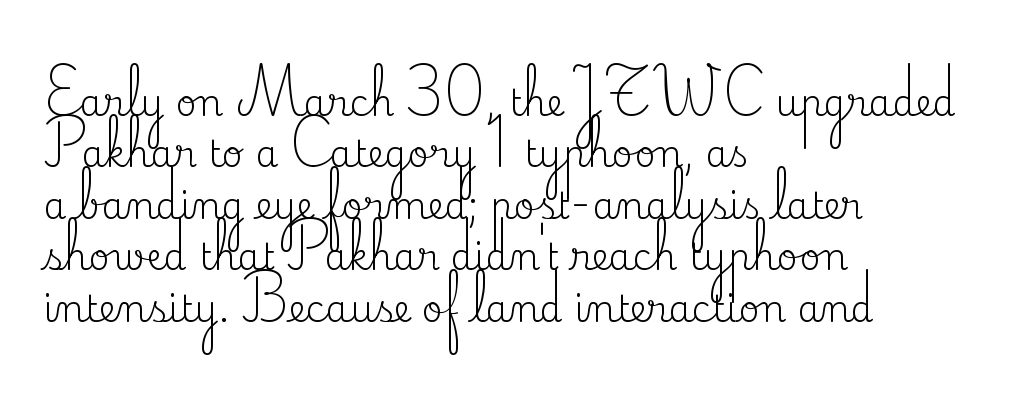
Q: Is the text bold? A: No.
Q: Is the text italic (slanted)? A: No, it is upright.
Q: Is the typeface a serif or a sans-serif typeface? A: Serif.
Q: Is the text underlined? A: No.
Q: How is the paragraph aligned? A: Left-aligned.
Q: Is the spacing between letters normal or unusually wide? A: Normal.
Q: Is the spacing between lines tight, normal or loose? A: Normal.
Q: Width (condensed, normal, or wide)? A: Normal.
Q: Stroke contrast? A: Medium.
Q: x-height? A: Small.
Q: Monospaced? A: No.
